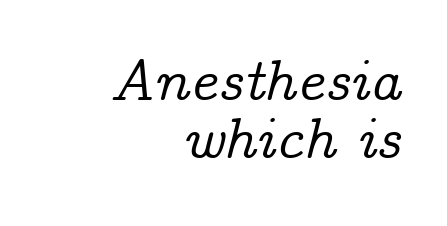
The face used here has a pronounced slope to its letters. Descenders hang freely into open space. Spacing between characters is what you'd get straight out of the box. Closely set lines give the paragraph a compact silhouette. The rendering uses natural spacing where letterforms have individual widths.
